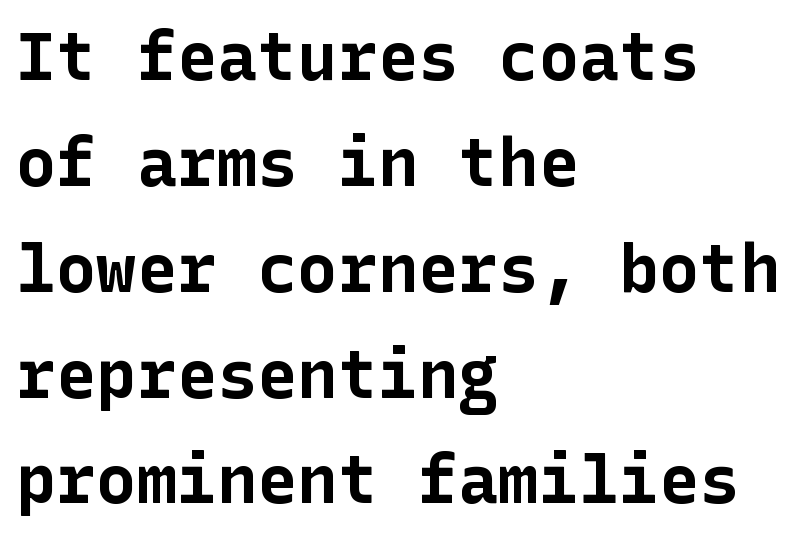
This is the regular roman posture of the typeface. This block has exactly the height ordinary leading produces. Spacing between characters is what you'd get straight out of the box. Grotesque or geometric, the face here clearly has no serifs.
